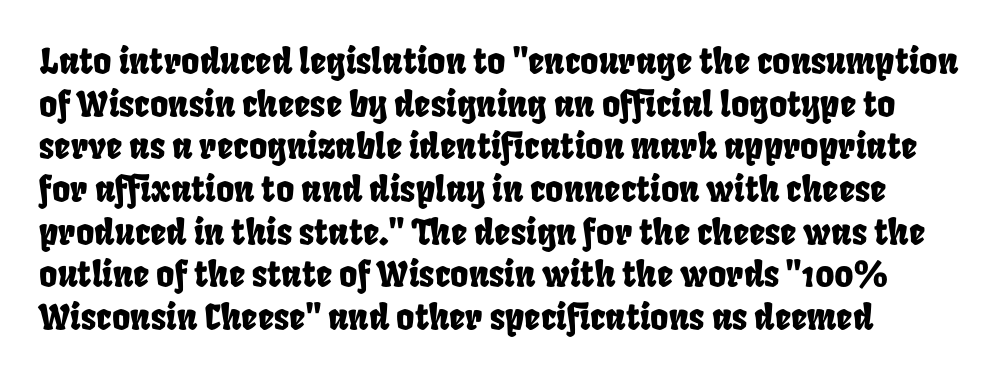
{"width": "condensed", "stroke_contrast": "low", "x_height": "large", "monospaced": "no", "underline": "no", "line_spacing_ratio": 1.22, "letter_spacing": "normal", "letter_spacing_em": 0.0, "glyph_px": 35}
